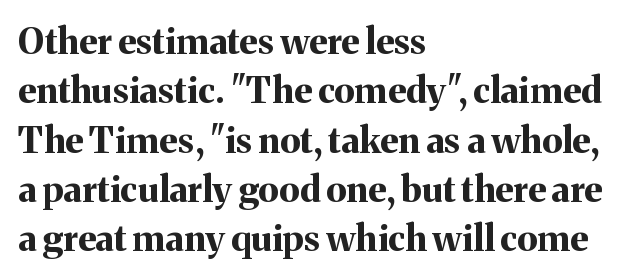
Q: Is the text bold? A: Yes.
Q: Is the text italic (slanted)? A: No, it is upright.
Q: Is the typeface a serif or a sans-serif typeface? A: Serif.
Q: Is the text underlined? A: No.
Q: How is the paragraph aligned? A: Left-aligned.
Q: Is the spacing between letters normal or unusually wide? A: Normal.
Q: Is the spacing between lines tight, normal or loose? A: Normal.
Q: Width (condensed, normal, or wide)? A: Normal.
Q: Stroke contrast? A: Medium.
Q: x-height? A: Medium.
Q: Monospaced? A: No.
